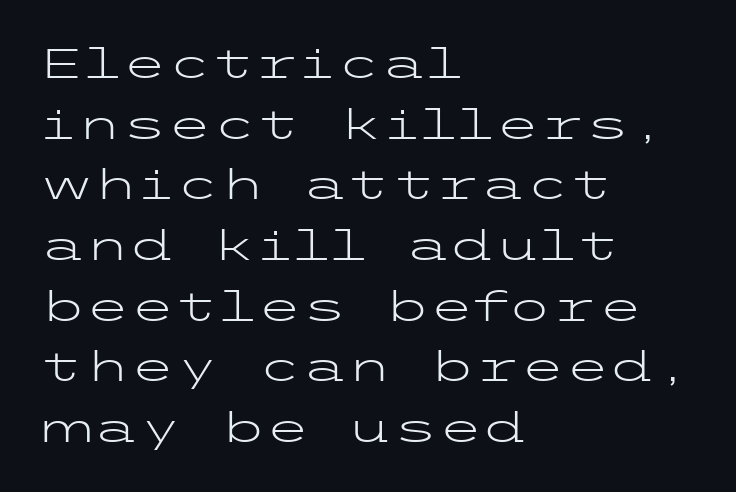
Q: Is the text bold? A: No.
Q: Is the text italic (slanted)? A: No, it is upright.
Q: Is the typeface a serif or a sans-serif typeface? A: Sans-serif.
Q: Is the text underlined? A: No.
Q: How is the paragraph aligned? A: Left-aligned.
Q: Is the spacing between letters normal or unusually wide? A: Normal.
Q: Is the spacing between lines tight, normal or loose? A: Normal.
Q: Width (condensed, normal, or wide)? A: Wide.
Q: Stroke contrast? A: Low.
Q: x-height? A: Medium.
